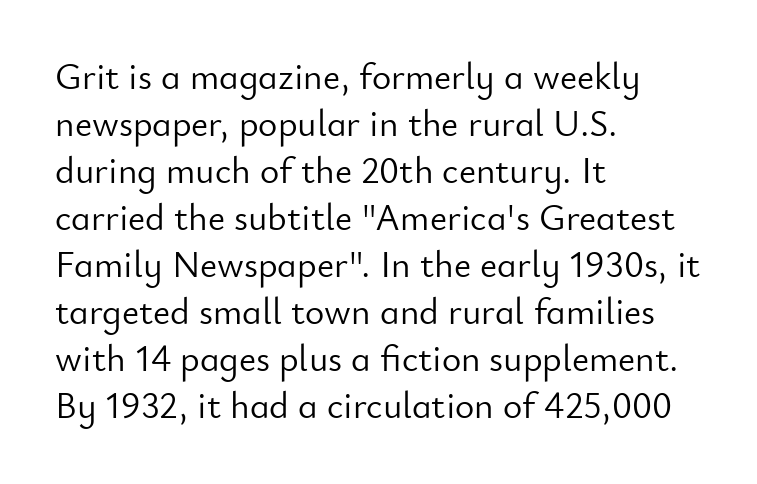
The image shows 37 px light sans-serif type, upright; set left-aligned, normal line spacing (1.27x), normal letter spacing, not underlined; low stroke contrast and a small x-height.
